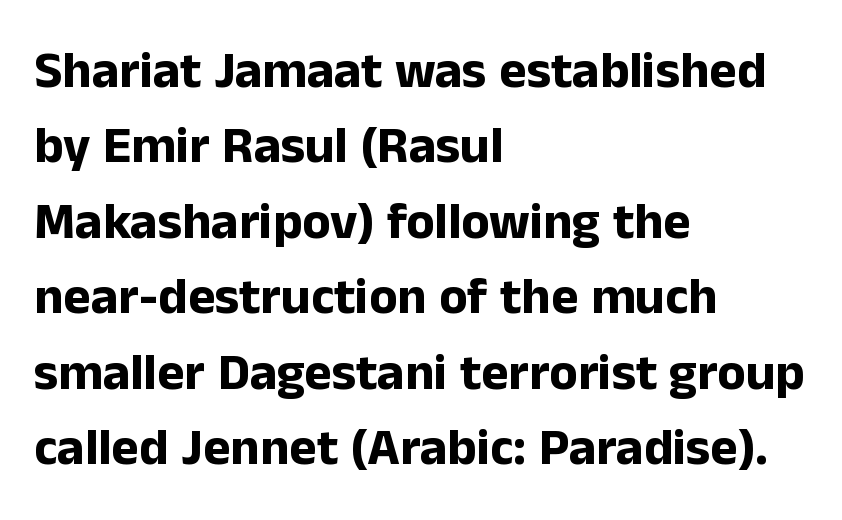
The lines are quadded left. Varying glyph widths throughout — classic text-font behaviour. Is the letter spacing exaggerated? No — it looks like the ordinary default. Notice how the stems are strictly vertical — no italics here.
